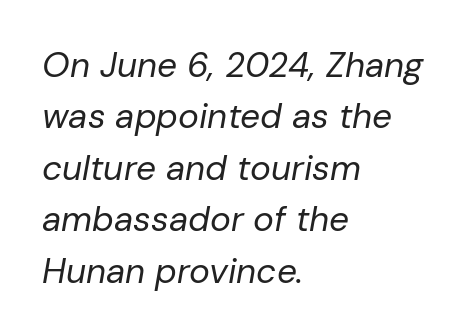
Line starts are locked; line ends wander. The specimen omits any rule beneath the text block's lines. This sample uses an oblique cut, with every glyph tilted off the vertical. The type is set solid horizontally, with unmodified tracking. Summary of vertical rhythm: regular, with standard interline spacing.
